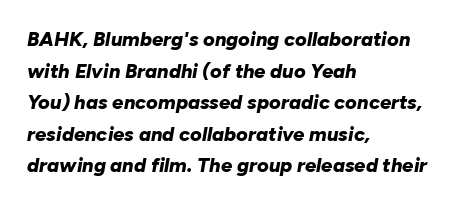
The image shows 20 px bold type, italic (leaning right); set left-aligned, normal line spacing (1.58x), normal letter spacing, not underlined.
